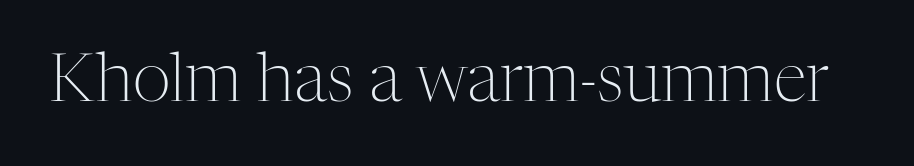
{"serif": "yes", "italic": "no", "bold": "no", "weight": "light", "width": "normal", "stroke_contrast": "medium", "x_height": "medium", "monospaced": "no", "underline": "no", "letter_spacing": "normal", "letter_spacing_em": 0.0, "glyph_px": 67}
